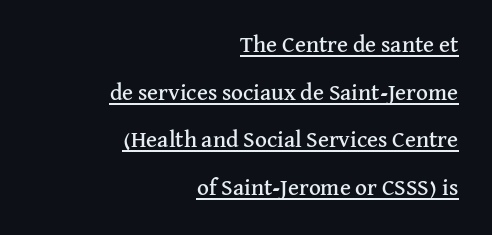
{"italic": "no", "underline": "yes", "align": "right", "line_spacing": "loose", "line_spacing_ratio": 2.07, "letter_spacing": "normal", "letter_spacing_em": 0.0, "glyph_px": 23}
